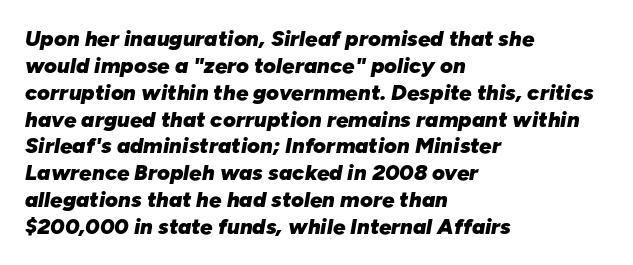
{"italic": "yes", "lean": "right", "slant_degrees": 10, "bold": "yes", "underline": "no", "align": "left", "line_spacing_ratio": 1.22, "letter_spacing": "normal", "letter_spacing_em": 0.0, "glyph_px": 22}
